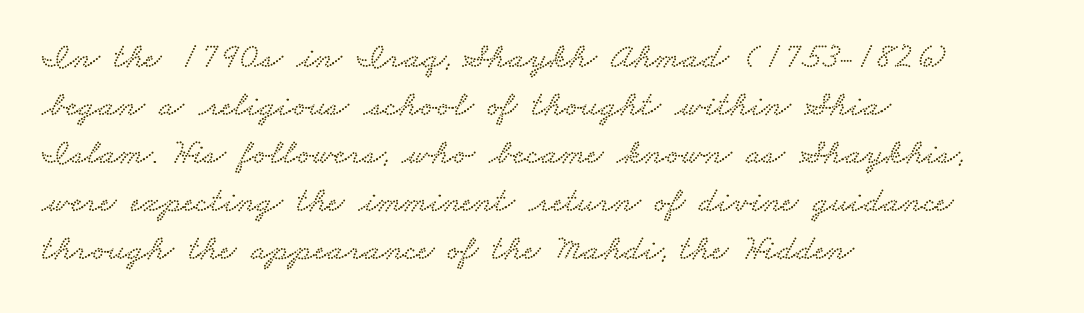
The image shows 36 px wide serif type; set left-aligned, normal line spacing (1.33x), normal letter spacing, not underlined; low stroke contrast and a small x-height.
